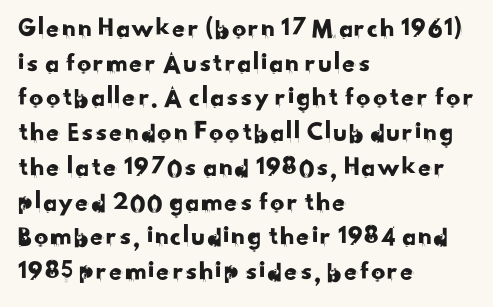
{"serif": "no", "width": "normal", "stroke_contrast": "low", "x_height": "small", "monospaced": "no", "underline": "no", "align": "left", "line_spacing_ratio": 1.24, "letter_spacing": "normal", "letter_spacing_em": 0.0, "glyph_px": 28}
